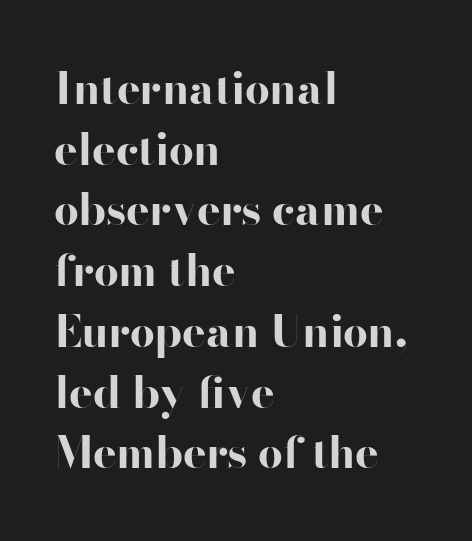
{"serif": "no", "italic": "no", "bold": "yes", "weight": "bold", "width": "wide", "stroke_contrast": "high", "x_height": "small", "monospaced": "no", "underline": "no", "align": "left", "line_spacing": "normal", "line_spacing_ratio": 1.38, "letter_spacing": "normal", "letter_spacing_em": 0.0, "glyph_px": 44}
